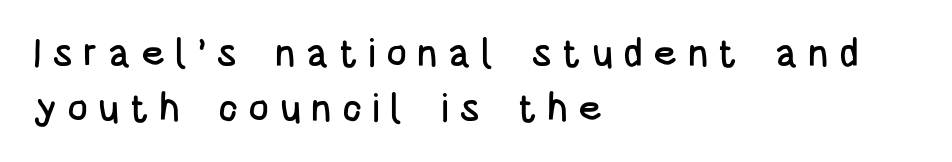
The image shows 39 px condensed sans-serif type, upright; set left-aligned, normal line spacing (1.42x), unusually wide letter spacing (+0.26 em), not underlined; low stroke contrast and a large x-height.
